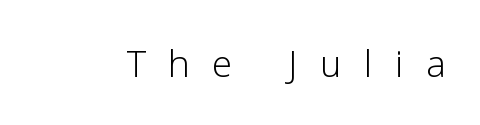
The image shows 49 px light sans-serif type, upright; set unusually wide letter spacing (+0.46 em), not underlined; low stroke contrast and a medium x-height.
